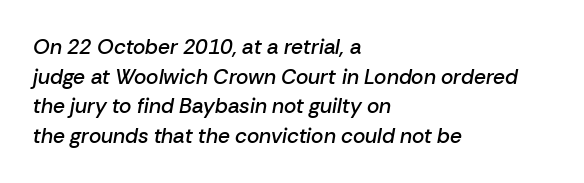
Q: Is the text bold? A: Semi-bold.
Q: Is the text italic (slanted)? A: Yes, it leans right by about 10 degrees.
Q: Is the text underlined? A: No.
Q: How is the paragraph aligned? A: Left-aligned.
Q: Is the spacing between letters normal or unusually wide? A: Normal.
Q: Is the spacing between lines tight, normal or loose? A: Normal.
